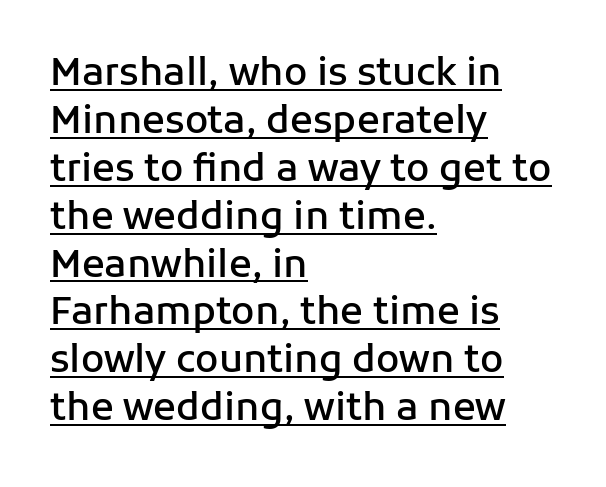
Letter spacing: default. The rendering anchors every line to the left-hand side. A somewhat darkened texture: the type is semibold rather than bold. Quick note: interline space is typical.
